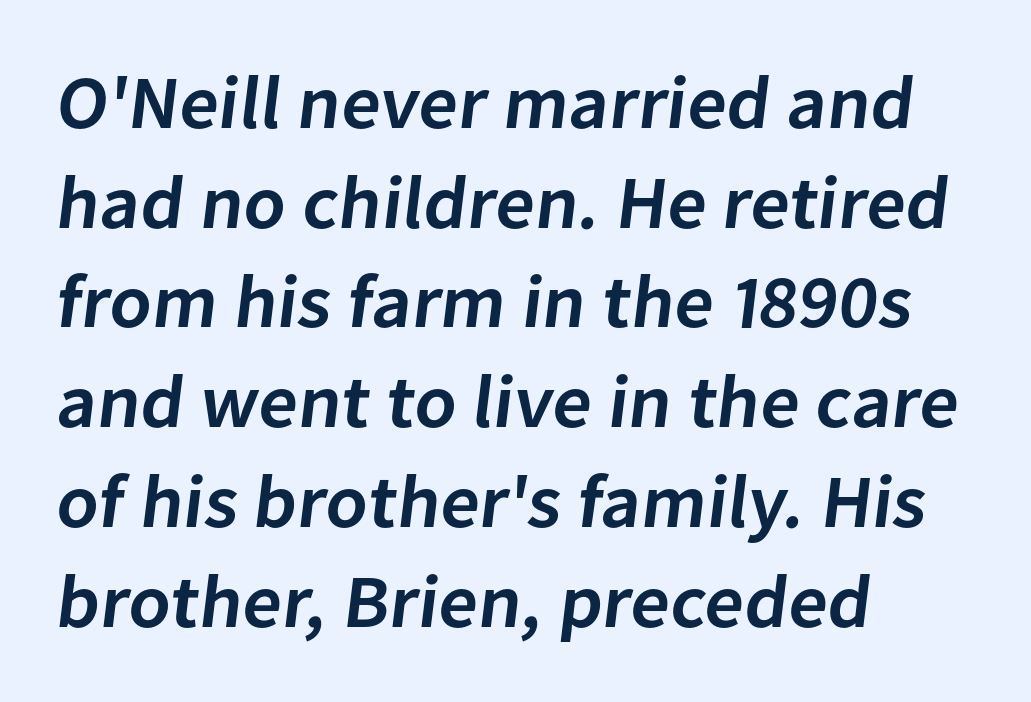
Q: Is the text bold? A: Semi-bold.
Q: Is the typeface a serif or a sans-serif typeface? A: Sans-serif.
Q: Is the text underlined? A: No.
Q: How is the paragraph aligned? A: Left-aligned.
Q: Is the spacing between letters normal or unusually wide? A: Normal.
Q: Is the spacing between lines tight, normal or loose? A: Normal.
Q: Width (condensed, normal, or wide)? A: Normal.
Q: Stroke contrast? A: Low.
Q: x-height? A: Medium.
Q: Monospaced? A: No.
